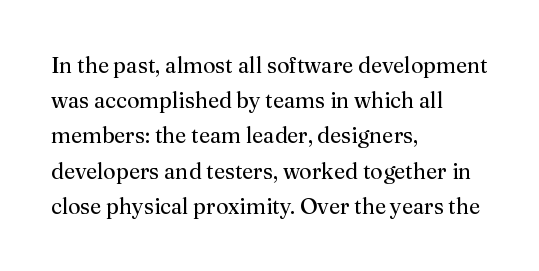
A quiet, ordinary-to-light weight characterises the typeface. Default kerning and tracking; the words read as compact shapes. These lines stack with their left ends in a neat column. The leading is moderate, giving the passage an even texture.
